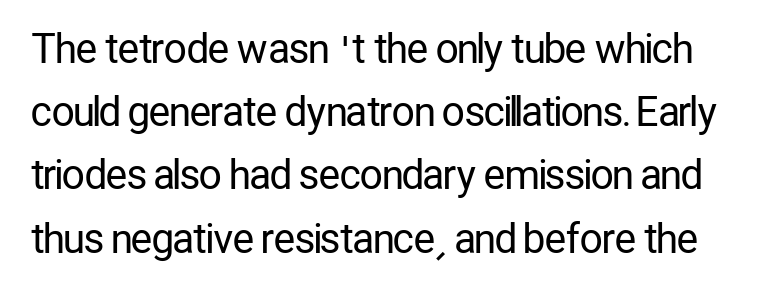
Is this a fixed-width face? No — the glyphs have proportional, varying widths. Nothing unusual about the tracking: characters are spaced as the font intends. The strokes are not fattened; the text isn't bold. Does the lettering tilt? It doesn't — this is upright.
